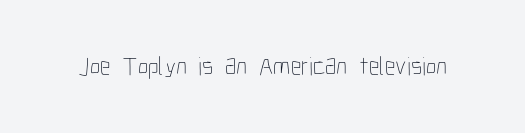
The image shows 26 px text type, upright; set normal letter spacing, not underlined.
